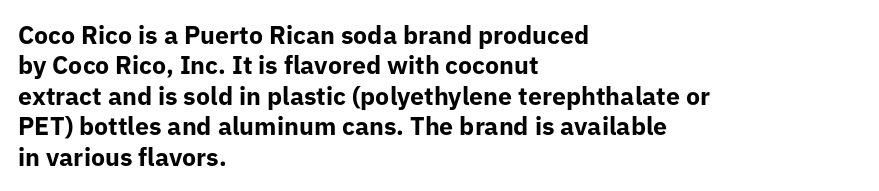
Each line starts at the same left margin while the right side varies. Words appear dense and cohesive because spacing is normal. What weight is shown? A full bold with thick strokes. Nope, not italic — everything's standing straight.
